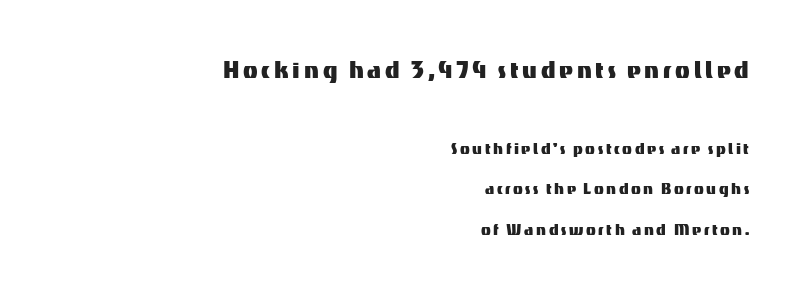
The image shows 30 px sans-serif type, upright; set right-aligned, loose line spacing (2.01x), not underlined; the first (top) block is 1.5x larger; medium stroke contrast and a medium x-height.
